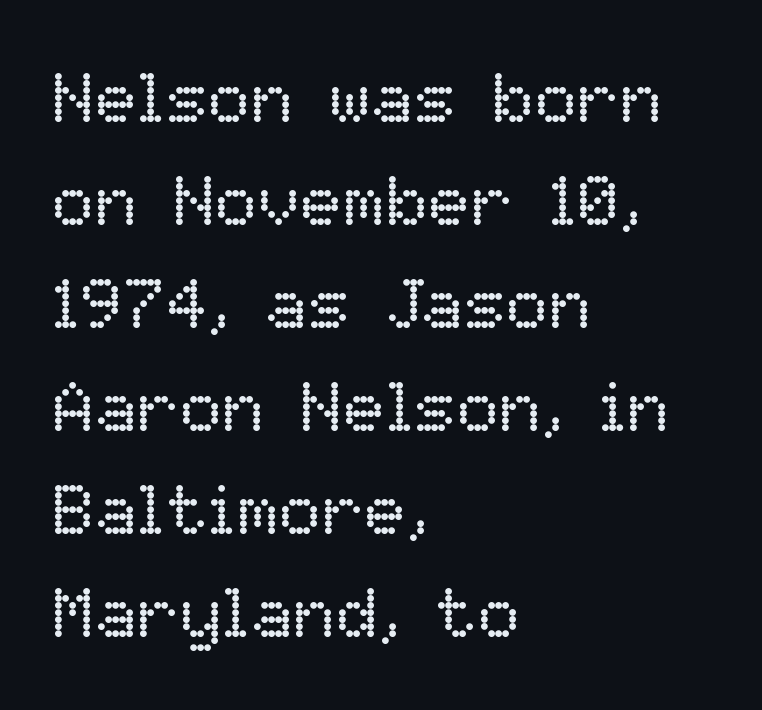
This sample uses an upright cut, with every glyph sitting square on the baseline. Bold? No — there's no thickening of the strokes. The space between consecutive lines is moderate. These lines are rendered in a variable-pitch font.
